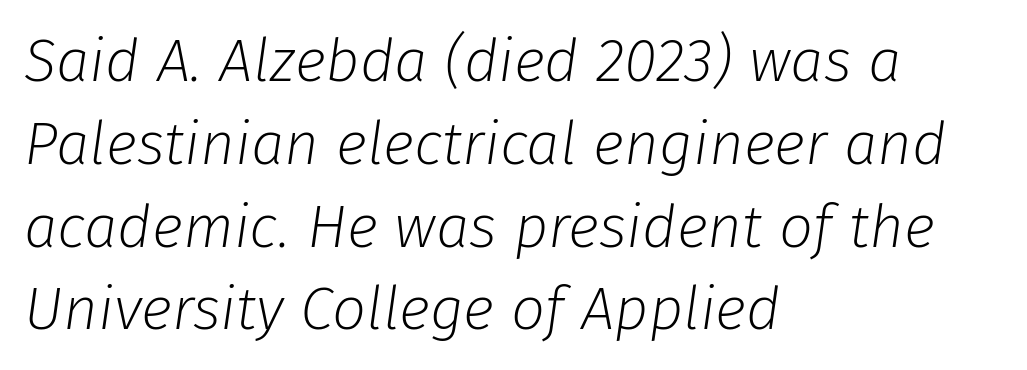
Q: Is the text bold? A: No.
Q: Is the text italic (slanted)? A: Yes, it leans right by about 8 degrees.
Q: Is the text underlined? A: No.
Q: How is the paragraph aligned? A: Left-aligned.
Q: Is the spacing between letters normal or unusually wide? A: Normal.
Q: Is the spacing between lines tight, normal or loose? A: Normal.
Q: Width (condensed, normal, or wide)? A: Normal.
Q: Stroke contrast? A: Low.
Q: x-height? A: Medium.
Q: Monospaced? A: No.
